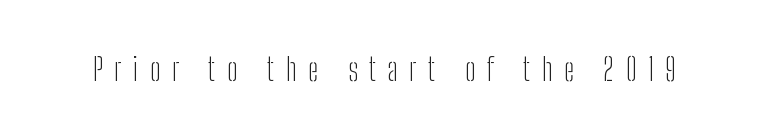
The image shows 31 px light, condensed sans-serif type, upright; set unusually wide letter spacing (+0.37 em), not underlined; low stroke contrast and a medium x-height.
